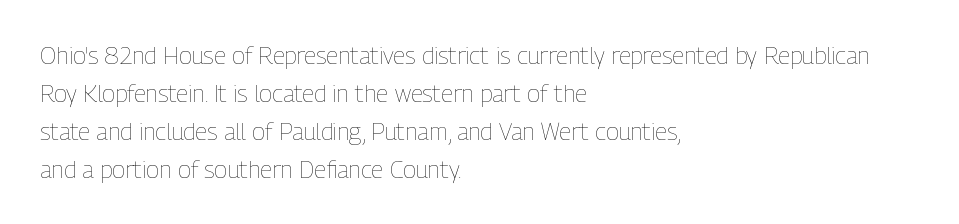
The image shows 24 px text type, upright; set left-aligned, normal line spacing (1.58x), normal letter spacing, not underlined.
